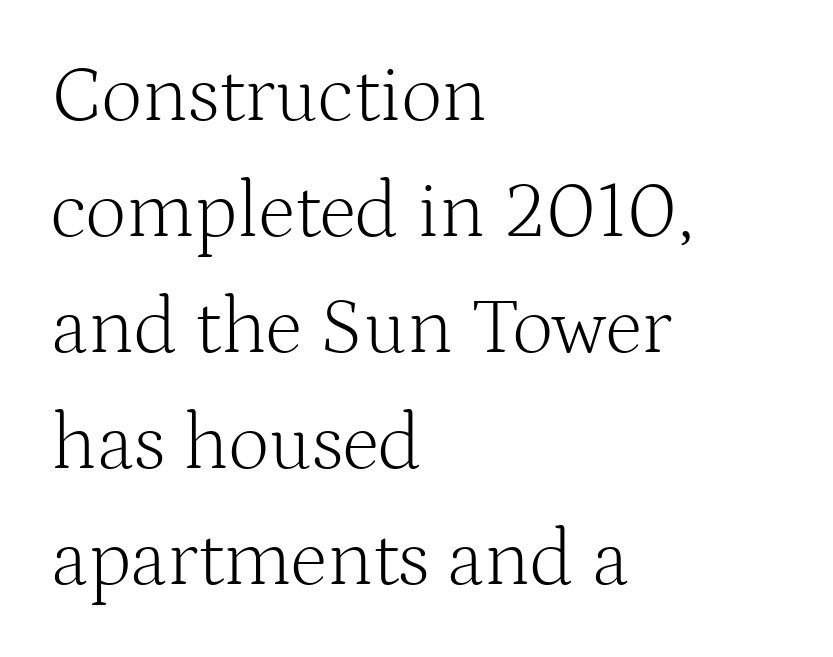
Small tapered or slab feet sit at the stroke ends, so this counts as serif. Short note: letters normally spaced. A typesetter would call this proportional, since set widths differ per character. The zone under the glyphs is completely vacant.
